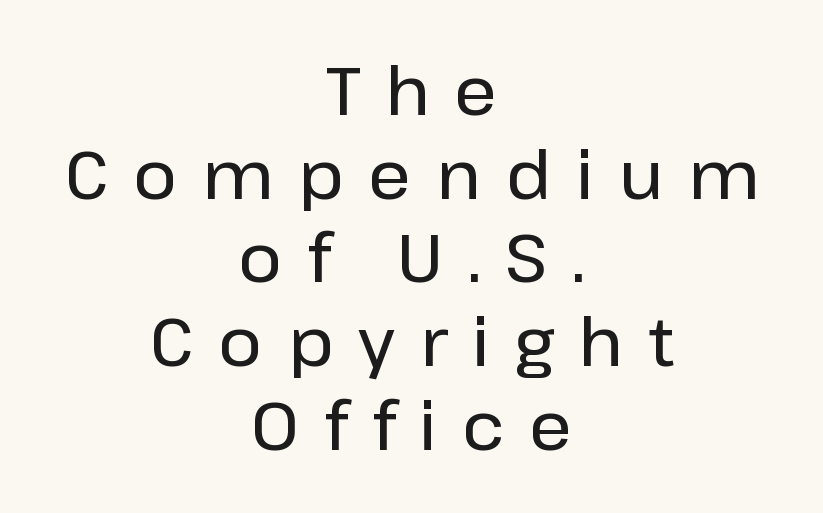
Q: Is the text italic (slanted)? A: No, it is upright.
Q: Is the typeface a serif or a sans-serif typeface? A: Sans-serif.
Q: Is the text underlined? A: No.
Q: How is the paragraph aligned? A: Centered.
Q: Is the spacing between letters normal or unusually wide? A: Unusually wide.
Q: Is the spacing between lines tight, normal or loose? A: Normal.
Q: Width (condensed, normal, or wide)? A: Normal.
Q: Stroke contrast? A: Low.
Q: x-height? A: Medium.
Q: Monospaced? A: No.
